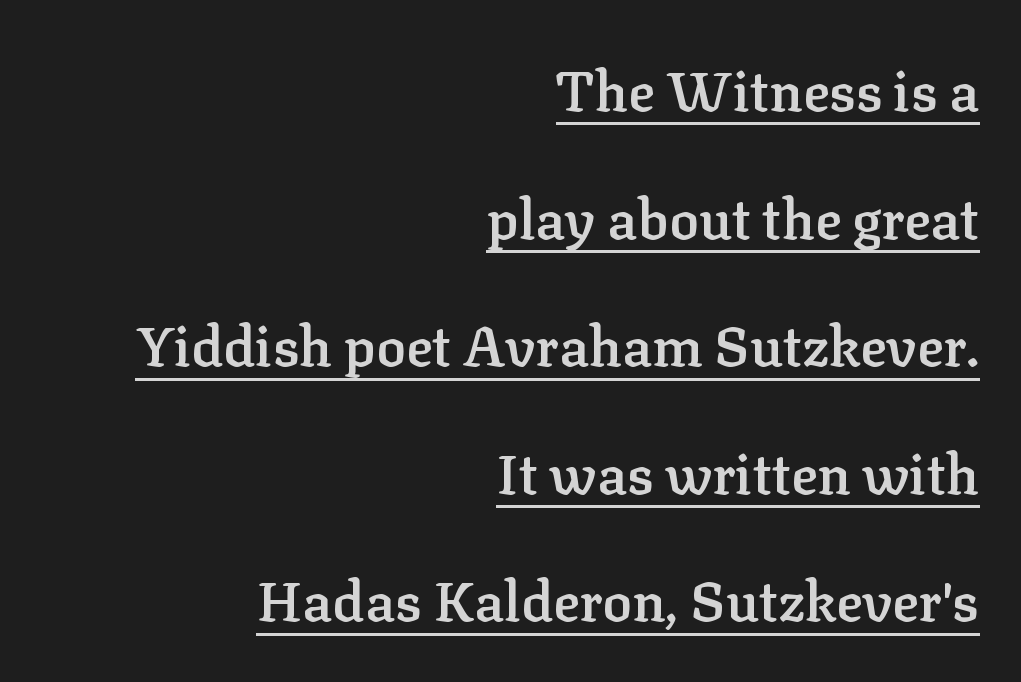
Q: Is the text bold? A: Semi-bold.
Q: Is the text italic (slanted)? A: No, it is upright.
Q: Is the typeface a serif or a sans-serif typeface? A: Serif.
Q: Is the text underlined? A: Yes.
Q: How is the paragraph aligned? A: Right-aligned.
Q: Is the spacing between letters normal or unusually wide? A: Normal.
Q: Is the spacing between lines tight, normal or loose? A: Loose.
Q: Width (condensed, normal, or wide)? A: Normal.
Q: Stroke contrast? A: Low.
Q: x-height? A: Medium.
Q: Monospaced? A: No.
